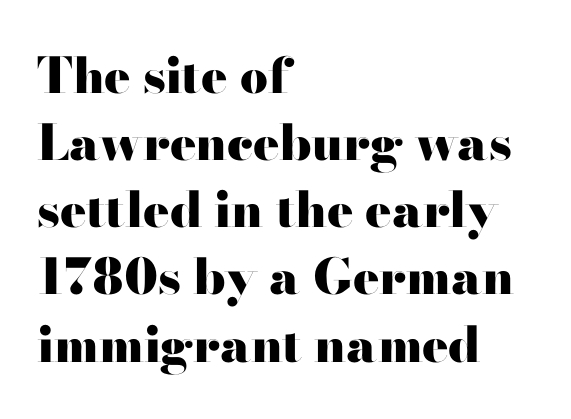
The line-height multiplier appears to be the usual default. This is heavy type, rendered in bold. A student would call this left alignment; a typographer would say flush left, rag right. Lines of text with bare space underneath.
